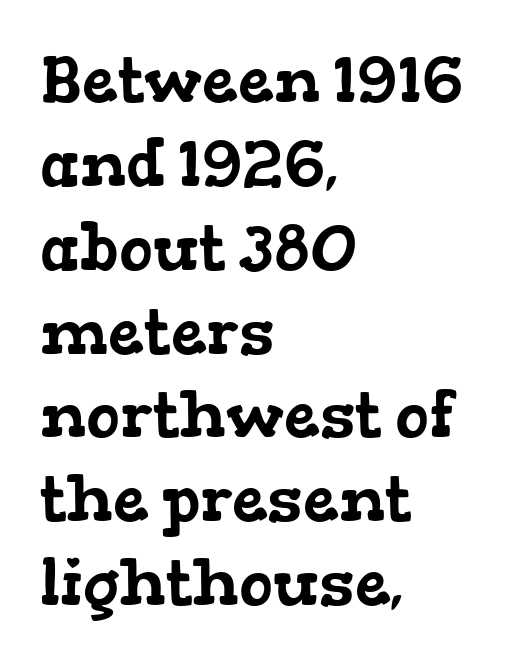
The image shows 64 px wide serif type; set left-aligned, normal line spacing (1.31x), normal letter spacing, not underlined; low stroke contrast and a medium x-height.
